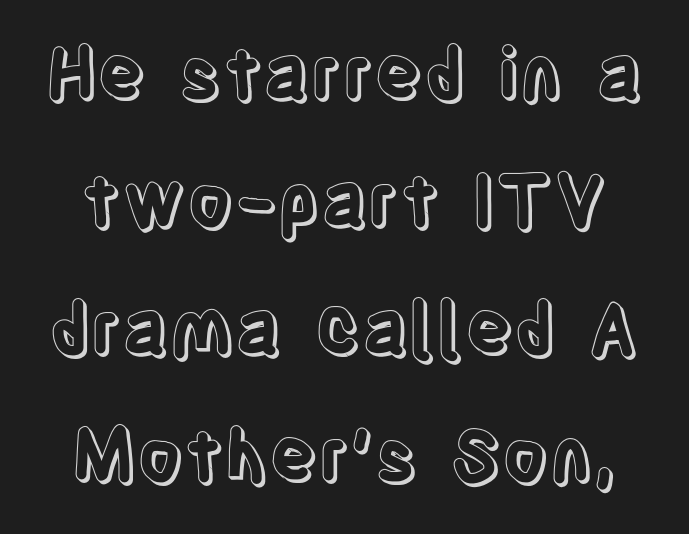
The image shows 72 px condensed type, upright; set line spacing 1.77x, normal letter spacing, not underlined; a large x-height.
